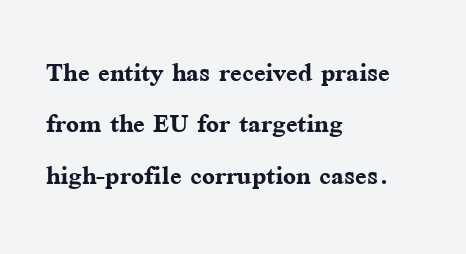
What kind of face is this? One with serifs. Typeset ragged right — the left edge is the straight one. Lines of text with bare space underneath. This sample has the flowing, uneven cadence of proportional lettering.
